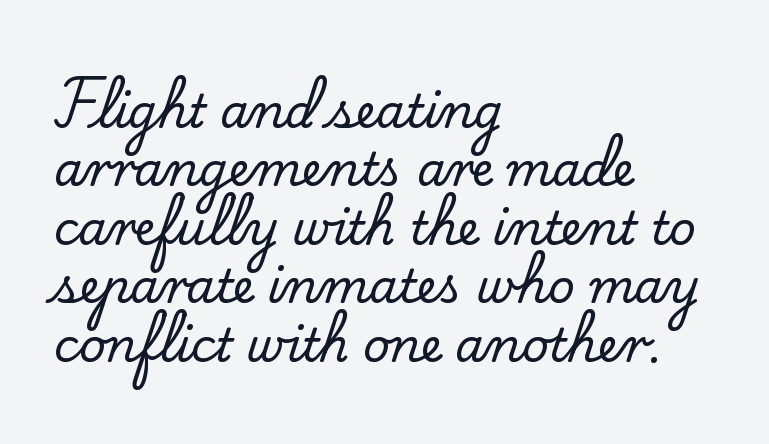
The image shows 46 px serif type; set left-aligned, normal line spacing (1.27x), normal letter spacing, not underlined; low stroke contrast and a small x-height.
